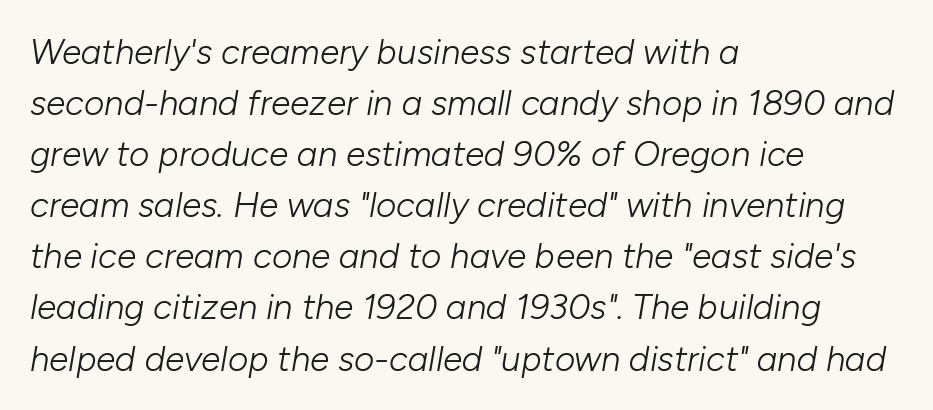
Q: Is the text bold? A: No.
Q: Is the text italic (slanted)? A: Yes, it leans right by about 10 degrees.
Q: Is the text underlined? A: No.
Q: How is the paragraph aligned? A: Left-aligned.
Q: Is the spacing between letters normal or unusually wide? A: Normal.
Q: Is the spacing between lines tight, normal or loose? A: Normal.
Q: Width (condensed, normal, or wide)? A: Normal.
Q: Stroke contrast? A: Low.
Q: x-height? A: Medium.
Q: Monospaced? A: No.
